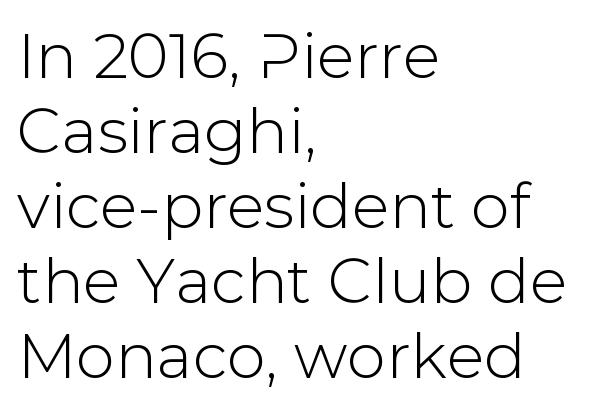
The image shows 62 px sans-serif type, upright; set left-aligned, line spacing 1.21x, normal letter spacing, not underlined; low stroke contrast and a medium x-height.
